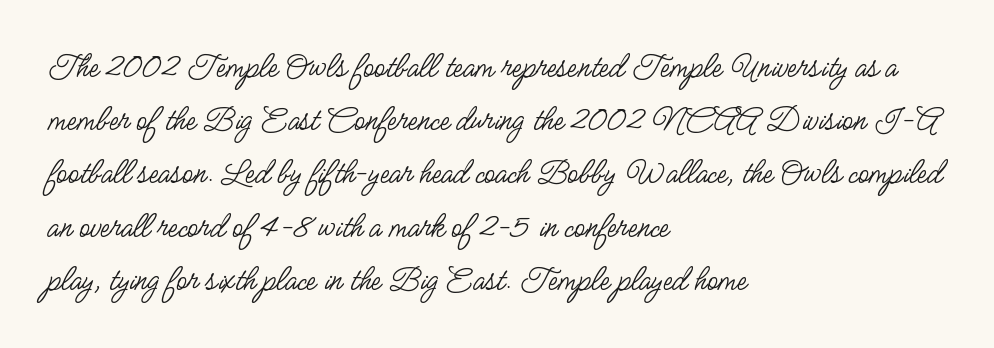
Is the block centered? No — it sits flush against the left margin. The face used here is proportionally spaced, like ordinary book or web type. The strokes carry an ordinary text weight at most. Students, observe: this is what conventionally led text looks like. The letters sit at their default tracking, neither squeezed nor spread.
